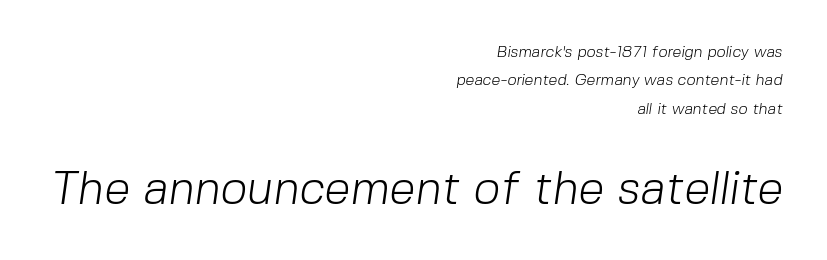
Weight: not bold — regular or lighter. Rule under the text: the space is simply empty. Every row of glyphs terminates at an identical x-position on the right. The more generous point size was reserved for the lower chunk. The passage shown is typed in a proportional face where columns would drift.
